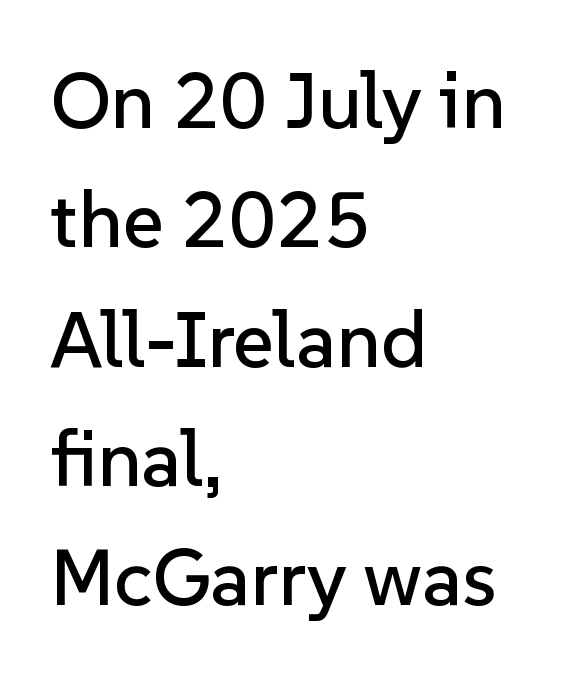
The image shows 79 px sans-serif type, upright; set left-aligned, normal line spacing (1.51x), normal letter spacing, not underlined; low stroke contrast and a medium x-height.
